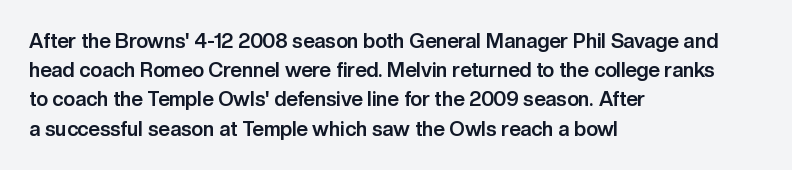
Q: Is the text bold? A: Yes.
Q: Is the text italic (slanted)? A: No, it is upright.
Q: Is the text underlined? A: No.
Q: How is the paragraph aligned? A: Left-aligned.
Q: Is the spacing between letters normal or unusually wide? A: Normal.
Q: Is the spacing between lines tight, normal or loose? A: Normal.
